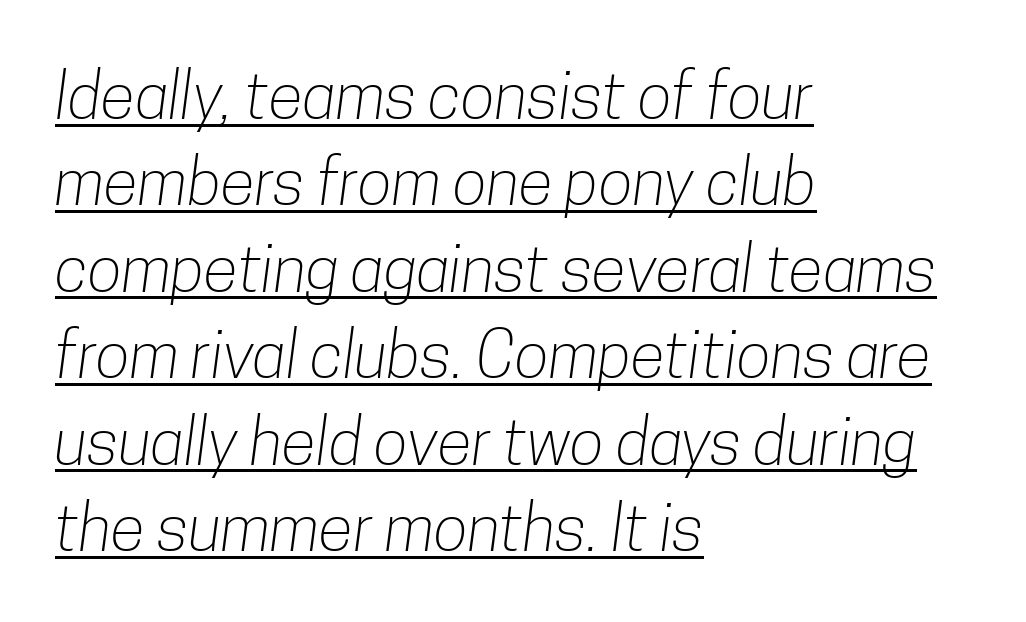
Are there feet on the stems? There aren't — it's a sans. Summary of weight: not heavy and not bold. The letters advance in unequal steps, a hallmark of proportional type. The face used here is rendered with its standard letterfit. Each new line begins a customary step beneath the previous one.
